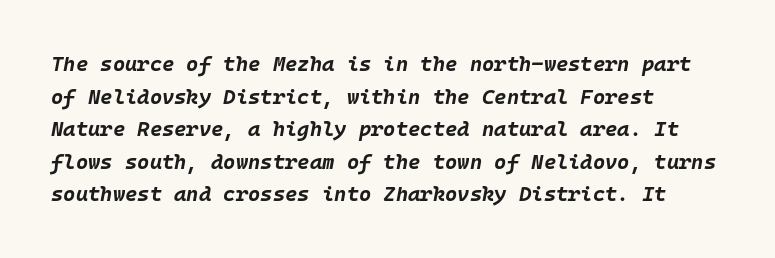
Q: Is the text bold? A: Yes.
Q: Is the text italic (slanted)? A: Yes, it leans right by about 10 degrees.
Q: Is the text underlined? A: No.
Q: How is the paragraph aligned? A: Left-aligned.
Q: Is the spacing between letters normal or unusually wide? A: Normal.
Q: Is the spacing between lines tight, normal or loose? A: Normal.
